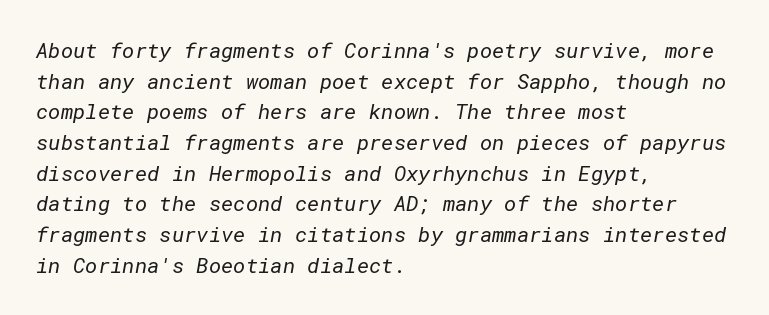
Q: Is the text bold? A: No.
Q: Is the text underlined? A: No.
Q: How is the paragraph aligned? A: Left-aligned.
Q: Is the spacing between letters normal or unusually wide? A: Normal.
Q: Is the spacing between lines tight, normal or loose? A: Normal.
